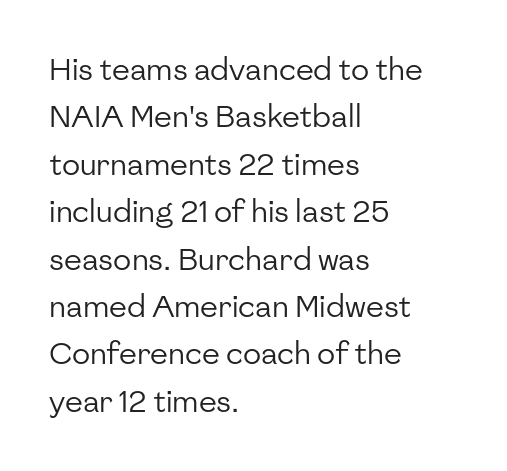
The image shows 30 px regular-weight sans-serif type, upright; set left-aligned, normal line spacing (1.58x), normal letter spacing, not underlined; low stroke contrast and a medium x-height.
